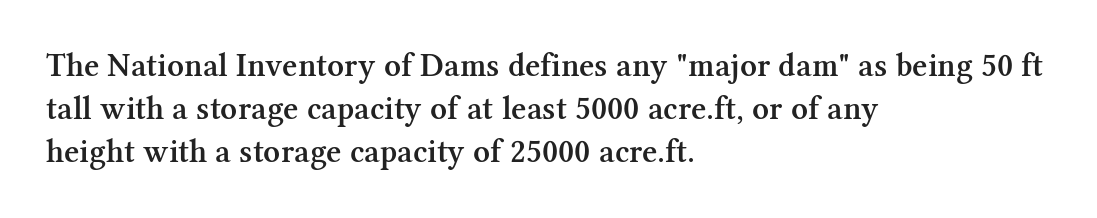
The image shows 33 px semibold serif type, upright; set left-aligned, normal line spacing (1.31x), normal letter spacing, not underlined; medium stroke contrast and a medium x-height.
